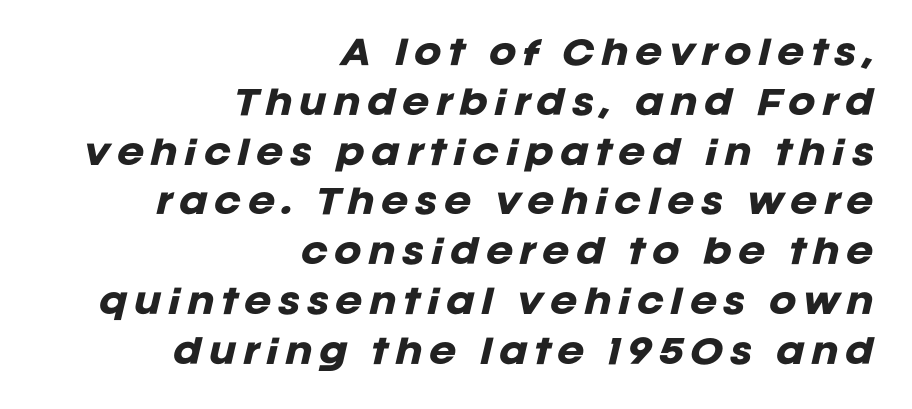
Q: Is the text bold? A: Yes.
Q: Is the text italic (slanted)? A: Yes, it leans right by about 12 degrees.
Q: Is the text underlined? A: No.
Q: How is the paragraph aligned? A: Right-aligned.
Q: Is the spacing between lines tight, normal or loose? A: Normal.
Q: Width (condensed, normal, or wide)? A: Normal.
Q: Stroke contrast? A: Low.
Q: x-height? A: Large.
Q: Monospaced? A: No.
